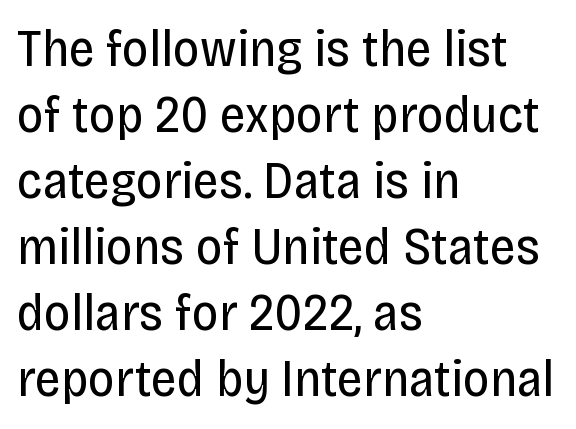
Q: Is the text bold? A: No.
Q: Is the text italic (slanted)? A: No, it is upright.
Q: Is the typeface a serif or a sans-serif typeface? A: Sans-serif.
Q: Is the text underlined? A: No.
Q: How is the paragraph aligned? A: Left-aligned.
Q: Is the spacing between letters normal or unusually wide? A: Normal.
Q: Is the spacing between lines tight, normal or loose? A: Normal.
Q: Width (condensed, normal, or wide)? A: Condensed.
Q: Stroke contrast? A: Low.
Q: x-height? A: Large.
Q: Monospaced? A: No.
